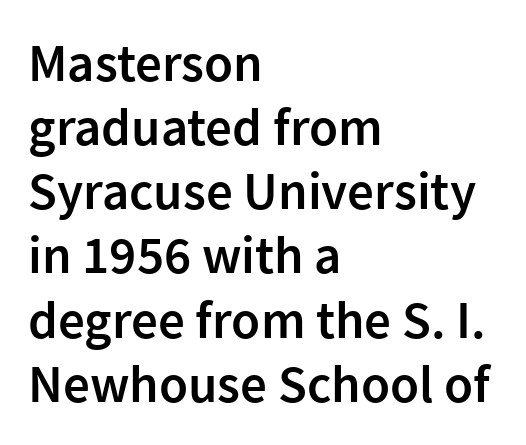
{"serif": "no", "italic": "no", "bold": "semi", "weight": "semibold", "width": "normal", "stroke_contrast": "low", "x_height": "medium", "monospaced": "no", "underline": "no", "align": "left", "line_spacing_ratio": 1.21, "letter_spacing": "normal", "letter_spacing_em": 0.0, "glyph_px": 53}
